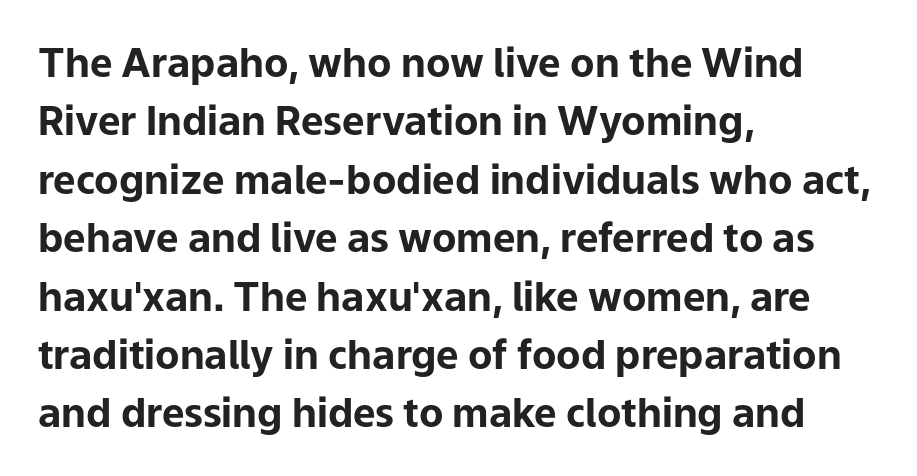
The image shows 40 px bold sans-serif type, upright; set left-aligned, normal line spacing (1.46x), normal letter spacing, not underlined; low stroke contrast and a medium x-height.
